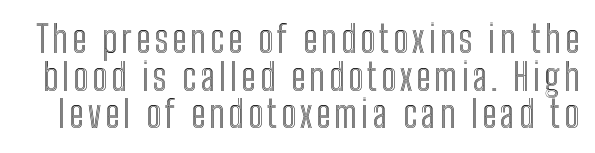
Honestly, there is no underline to notice here at all. Looks like regular typesetting: each glyph gets only the width it needs. Quick note: interline space is minimal. If you drew a line through each stem, it would be perfectly vertical.
